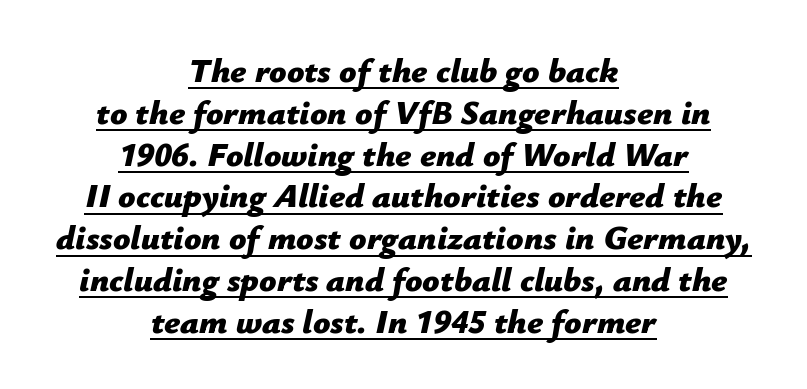
{"italic": "yes", "lean": "right", "slant_degrees": 12, "bold": "yes", "weight": "bold", "width": "normal", "stroke_contrast": "low", "x_height": "medium", "monospaced": "no", "underline": "yes", "align": "center", "line_spacing_ratio": 1.23, "letter_spacing": "normal", "letter_spacing_em": 0.0, "glyph_px": 34}
